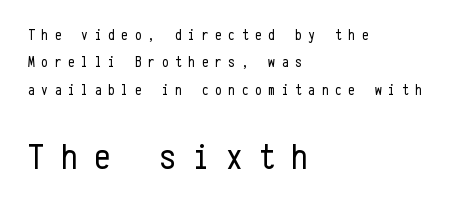
The specimen omits any rule beneath the text block's lines. Observe the absence of serifs on each vertical stroke in this sample. This sample is left-justified, so line endings fall wherever the words run out. The letters in the lower block stand taller than those in the block above. The strokes carry an ordinary text weight at most. These lines are rendered in a fixed-pitch font.
